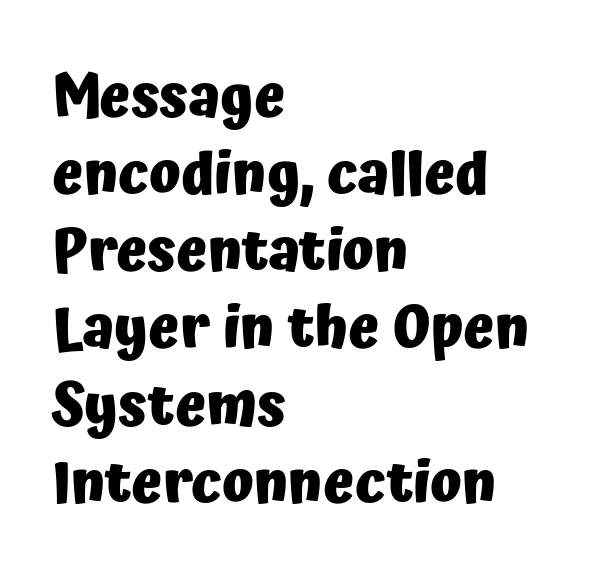
Q: Is the text bold? A: Yes.
Q: Is the text italic (slanted)? A: No, it is upright.
Q: Is the typeface a serif or a sans-serif typeface? A: Sans-serif.
Q: Is the text underlined? A: No.
Q: How is the paragraph aligned? A: Left-aligned.
Q: Is the spacing between letters normal or unusually wide? A: Normal.
Q: Is the spacing between lines tight, normal or loose? A: Normal.
Q: Width (condensed, normal, or wide)? A: Normal.
Q: Stroke contrast? A: Low.
Q: x-height? A: Medium.
Q: Monospaced? A: No.
